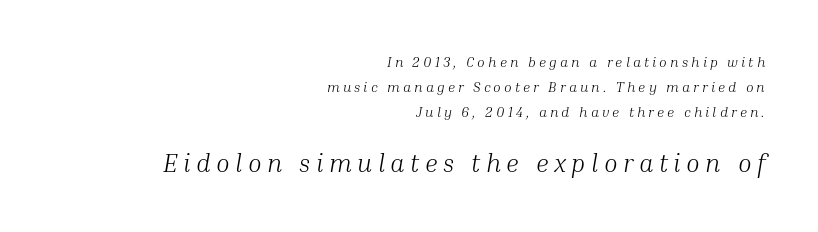
The image shows 25 px text type, italic (leaning right); set right-aligned, line spacing 1.77x, unusually wide letter spacing (+0.22 em), not underlined; the second (bottom) block is 1.79x larger.
